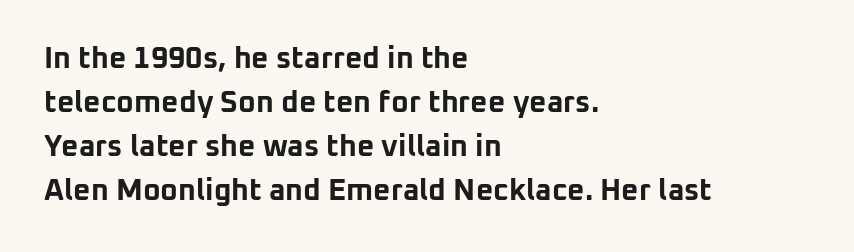
The image shows 30 px bold sans-serif type, upright; set left-aligned, normal line spacing (1.47x), normal letter spacing, not underlined; low stroke contrast and a medium x-height.
